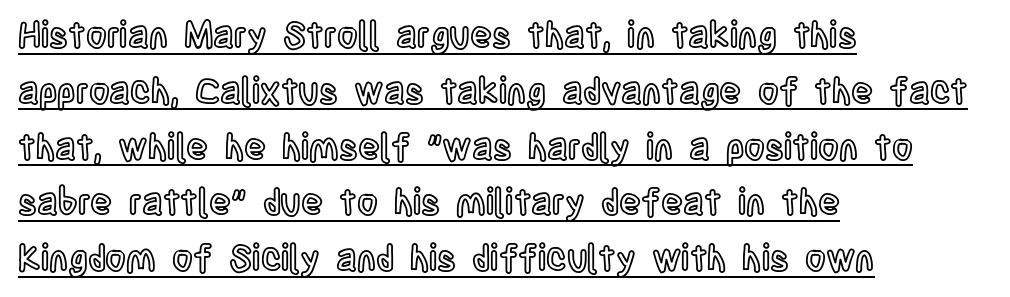
The image shows 36 px condensed type, upright; set left-aligned, normal line spacing (1.55x), normal letter spacing, underlined; a large x-height.
